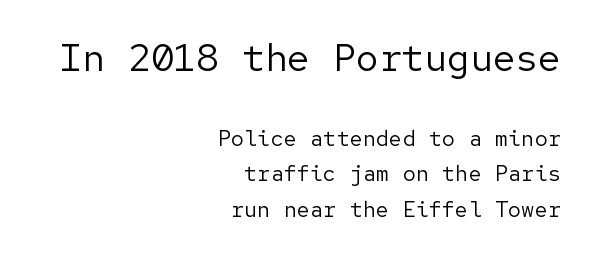
All the whitespace from short lines collects on the left. Large over small — that's the arrangement of the two blocks here. Evenly set lines give the paragraph a standard silhouette. Quick note: underline off.
